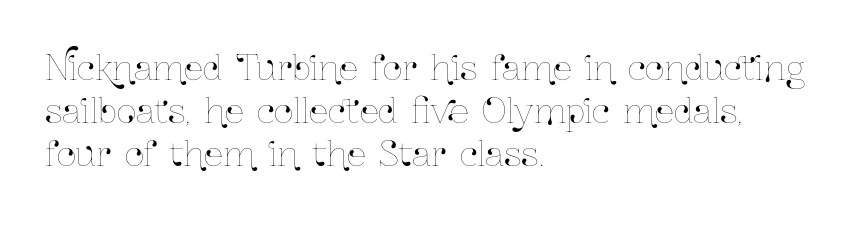
{"italic": "no", "width": "condensed", "stroke_contrast": "low", "x_height": "medium", "monospaced": "no", "underline": "no", "align": "left", "line_spacing": "normal", "line_spacing_ratio": 1.26, "letter_spacing": "normal", "letter_spacing_em": 0.0, "glyph_px": 34}
